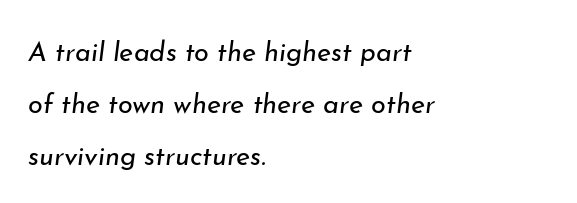
{"italic": "yes", "lean": "right", "slant_degrees": 7, "bold": "no", "underline": "no", "align": "left", "line_spacing": "loose", "line_spacing_ratio": 1.93, "letter_spacing": "normal", "letter_spacing_em": 0.0, "glyph_px": 27}
